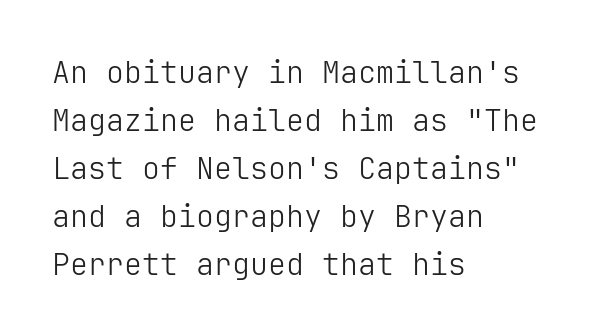
The image shows 30 px light sans-serif type, upright; set left-aligned, normal line spacing (1.6x), normal letter spacing, not underlined; low stroke contrast and a medium x-height.
